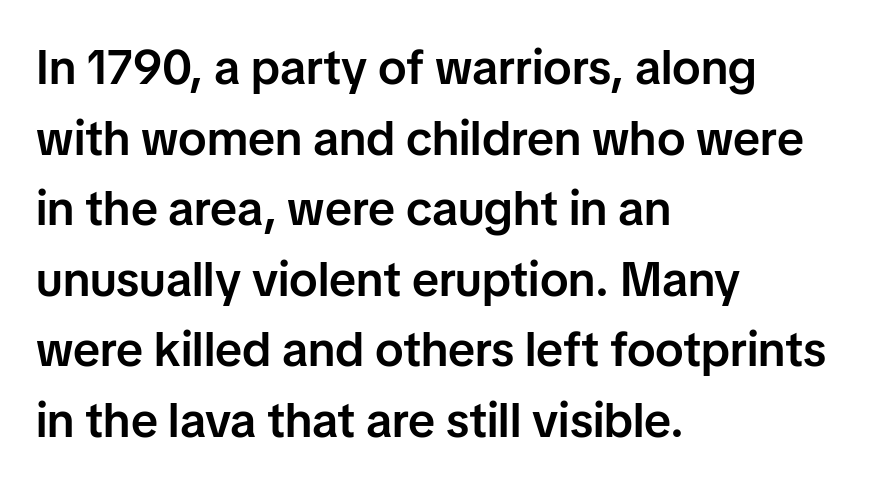
Grotesque or geometric, the face here clearly has no serifs. Students, this is semibold: more ink than regular, less than bold. Characters remain perfectly vertical along every line. Tracking value appears to be zero — textbook default spacing.
